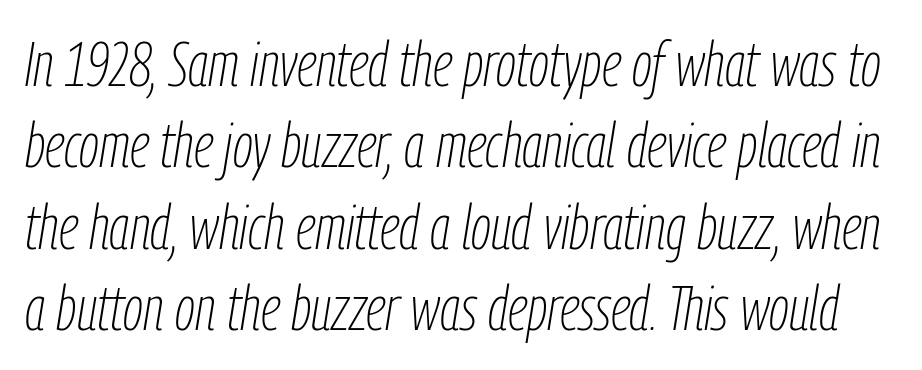
Q: Is the text bold? A: No.
Q: Is the text italic (slanted)? A: Yes, it leans right by about 9 degrees.
Q: Is the text underlined? A: No.
Q: Is the spacing between letters normal or unusually wide? A: Normal.
Q: Is the spacing between lines tight, normal or loose? A: Normal.
Q: Width (condensed, normal, or wide)? A: Condensed.
Q: Stroke contrast? A: Low.
Q: x-height? A: Medium.
Q: Monospaced? A: No.
